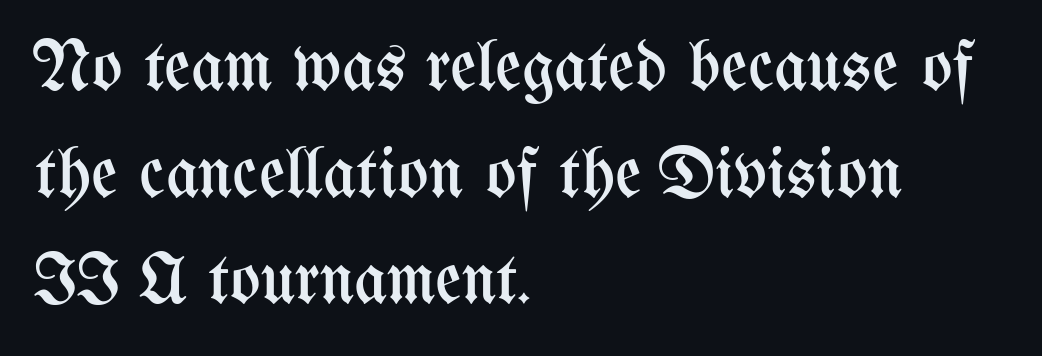
The image shows 72 px regular-weight, condensed type, upright; set left-aligned, normal line spacing (1.48x), normal letter spacing, not underlined; medium stroke contrast and a medium x-height.
